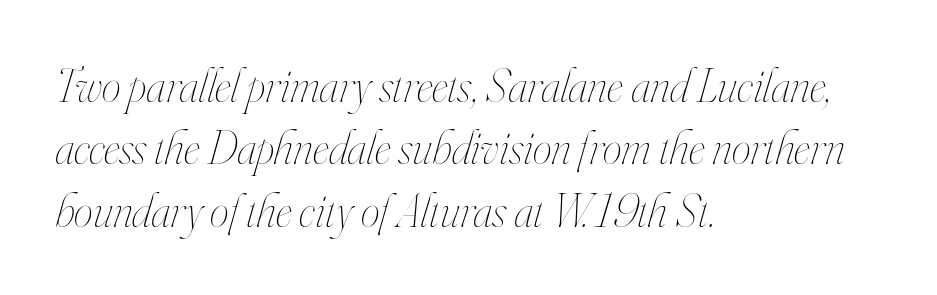
Q: Is the text bold? A: No.
Q: Is the text italic (slanted)? A: Yes, it leans right by about 16 degrees.
Q: Is the text underlined? A: No.
Q: How is the paragraph aligned? A: Left-aligned.
Q: Is the spacing between letters normal or unusually wide? A: Normal.
Q: Is the spacing between lines tight, normal or loose? A: Normal.
Q: Width (condensed, normal, or wide)? A: Condensed.
Q: Stroke contrast? A: High.
Q: x-height? A: Small.
Q: Monospaced? A: No.
